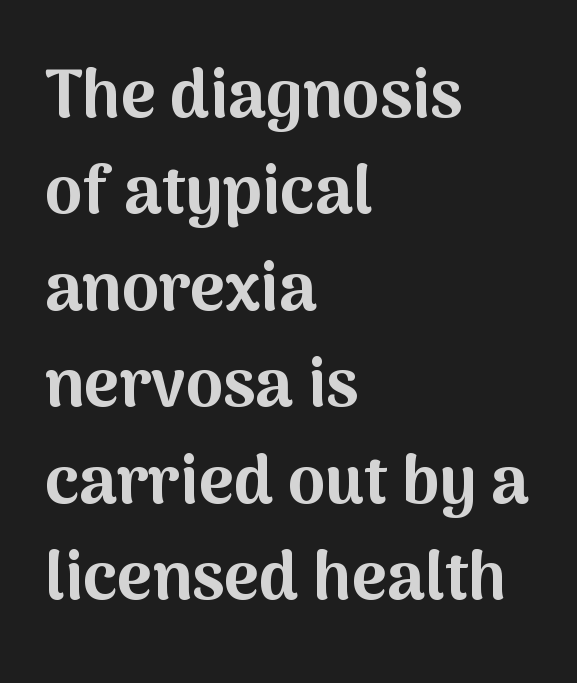
Q: Is the text bold? A: Yes.
Q: Is the text italic (slanted)? A: No, it is upright.
Q: Is the typeface a serif or a sans-serif typeface? A: Sans-serif.
Q: Is the text underlined? A: No.
Q: How is the paragraph aligned? A: Left-aligned.
Q: Is the spacing between letters normal or unusually wide? A: Normal.
Q: Is the spacing between lines tight, normal or loose? A: Normal.
Q: Width (condensed, normal, or wide)? A: Normal.
Q: Stroke contrast? A: Medium.
Q: x-height? A: Medium.
Q: Monospaced? A: No.
